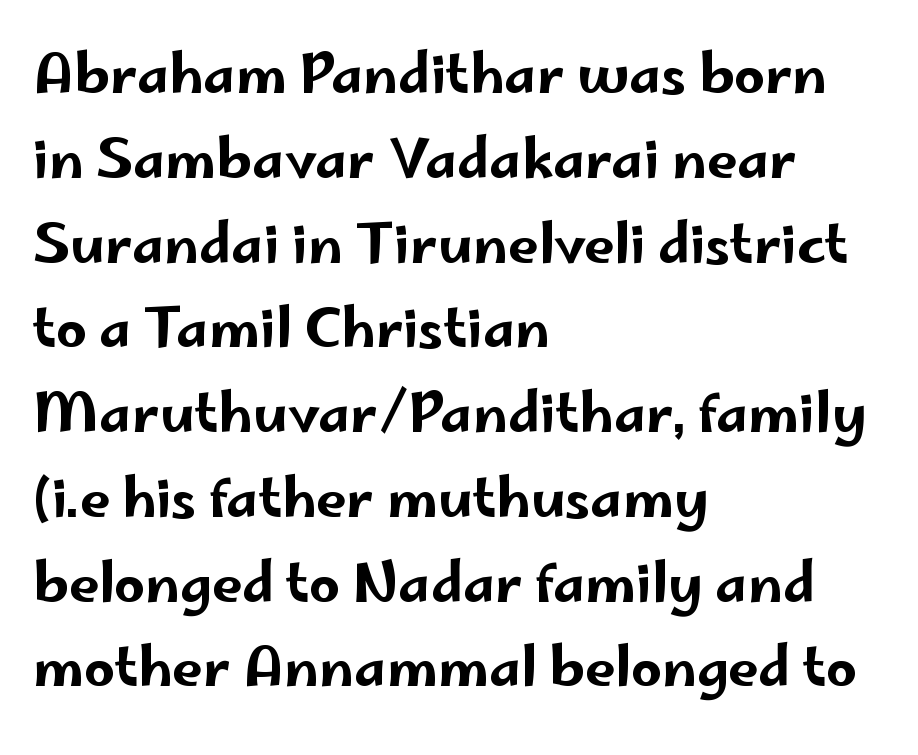
Q: Is the text italic (slanted)? A: No, it is upright.
Q: Is the typeface a serif or a sans-serif typeface? A: Sans-serif.
Q: Is the text underlined? A: No.
Q: How is the paragraph aligned? A: Left-aligned.
Q: Is the spacing between letters normal or unusually wide? A: Normal.
Q: Is the spacing between lines tight, normal or loose? A: Normal.
Q: Width (condensed, normal, or wide)? A: Wide.
Q: Stroke contrast? A: Low.
Q: x-height? A: Small.
Q: Monospaced? A: No.
